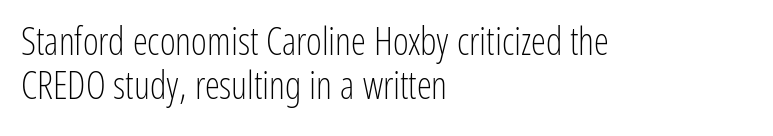
A quiet, ordinary-to-light weight characterises the typeface. The axis of the letterforms is exactly vertical. Stroke terminals: plain, sans-serif. These lines keep a tight, regular rhythm from letter to letter. The strip under each line holds only bare page. Looks like regular typesetting: each glyph gets only the width it needs.
